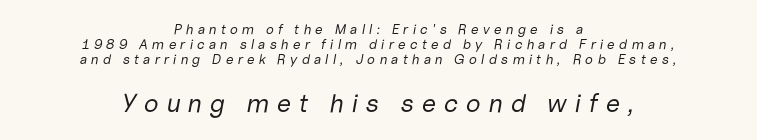
The image shows 26 px text type, italic (leaning right); set centered, tight line spacing (1.07x), unusually wide letter spacing (+0.28 em), not underlined; the second (bottom) block is 1.86x larger.
